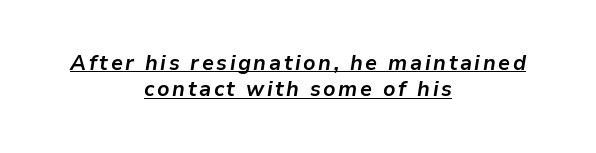
The image shows 21 px bold type, italic (leaning right); set centered, normal line spacing (1.26x), underlined.
